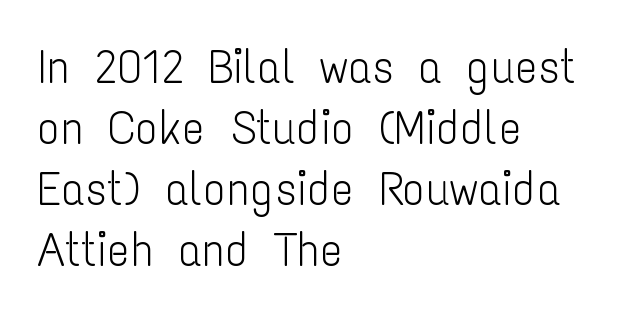
Q: Is the text bold? A: No.
Q: Is the text italic (slanted)? A: No, it is upright.
Q: Is the typeface a serif or a sans-serif typeface? A: Sans-serif.
Q: Is the text underlined? A: No.
Q: How is the paragraph aligned? A: Left-aligned.
Q: Is the spacing between letters normal or unusually wide? A: Normal.
Q: Is the spacing between lines tight, normal or loose? A: Normal.
Q: Width (condensed, normal, or wide)? A: Condensed.
Q: Stroke contrast? A: Low.
Q: x-height? A: Medium.
Q: Monospaced? A: No.
